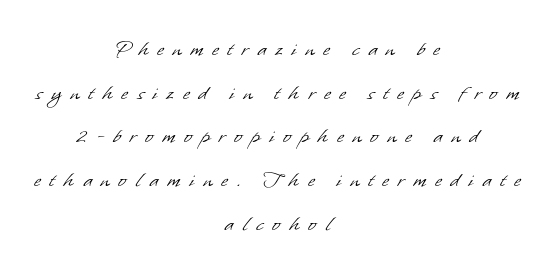
The passage shown is not underscored anywhere. The type is letterspaced generously, with wide tracking. The passage shown is not bold in any degree. Is the block centered? Yes — each line is placed symmetrically about the middle.
